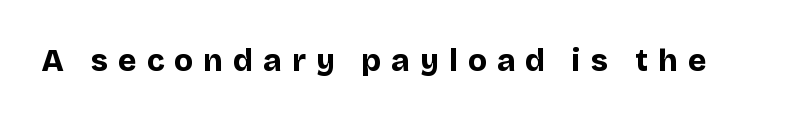
The passage shown is emphatically bold. The designer went with a sans here, leaving each stem footless. Varying glyph widths throughout — classic text-font behaviour. The tracking reads as deliberately expanded to a designer's eye. The letters stand straight up with perfectly vertical stems. Each row of text sits above clean, open space.
